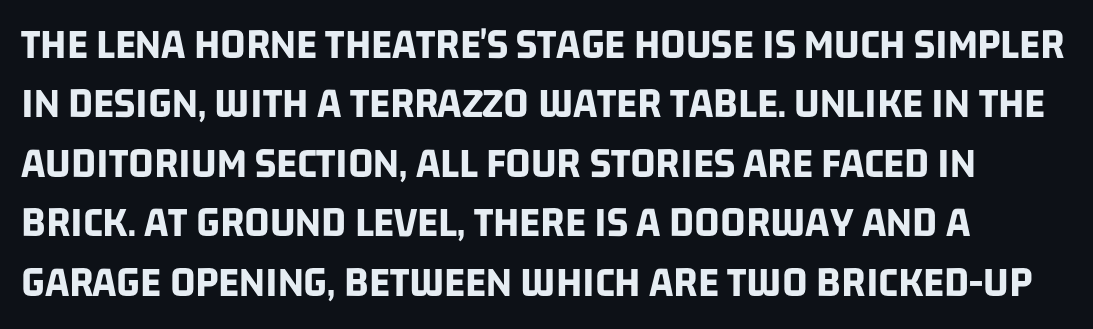
The image shows 44 px bold, condensed sans-serif type; set normal line spacing (1.35x), normal letter spacing, not underlined; low stroke contrast and a large x-height.
